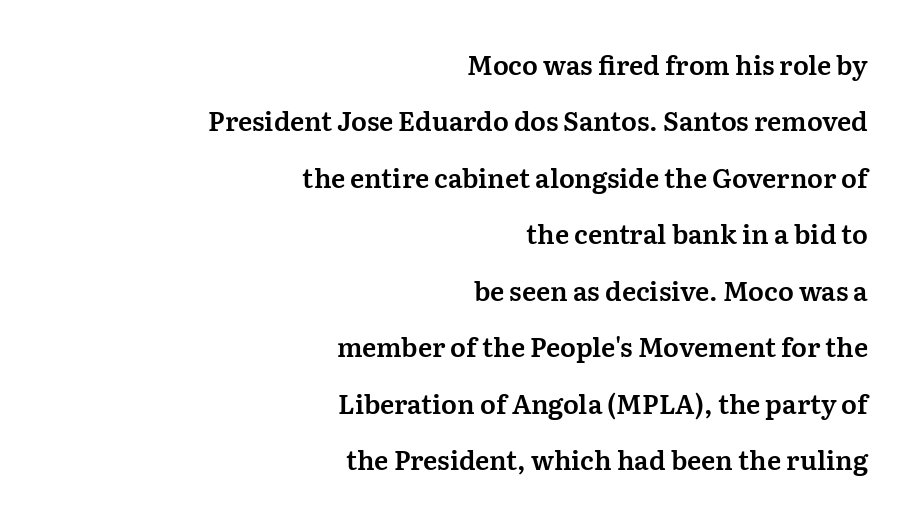
{"italic": "no", "underline": "no", "align": "right", "line_spacing": "loose", "line_spacing_ratio": 2.17, "letter_spacing": "normal", "letter_spacing_em": 0.0, "glyph_px": 26}
